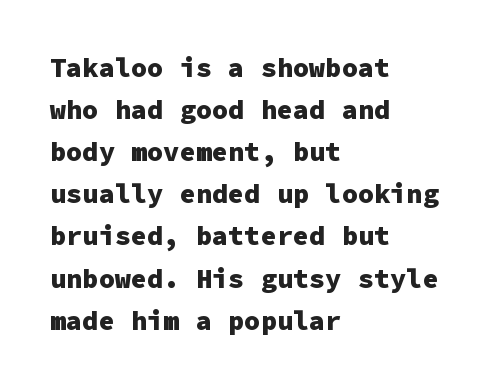
The image shows 27 px bold type, upright; set left-aligned, normal line spacing (1.56x), normal letter spacing, not underlined.
